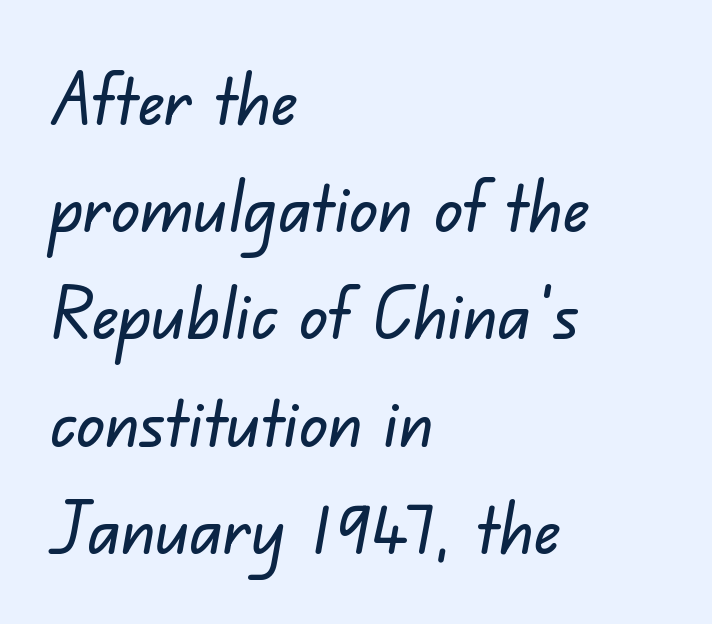
You can tell from the bare stems that sans-serif type was used. The area under the type is left untouched. Is this a fixed-width face? No — the glyphs have proportional, varying widths. Does the leading feel generous? No, just average. Characters follow at the spacing the type designer built in.
